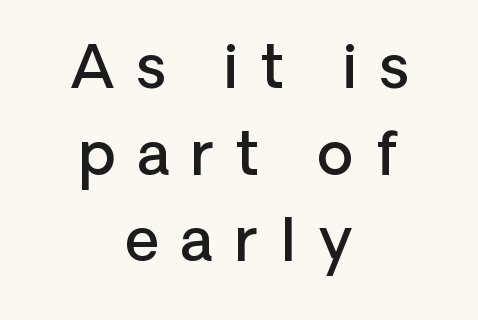
You could not count columns in this text — the font is proportionally spaced. Letterform terminals end flat and unadorned throughout the passage. A bit beefed up — I'd call it semibold rather than bold. Posture: upright roman.
